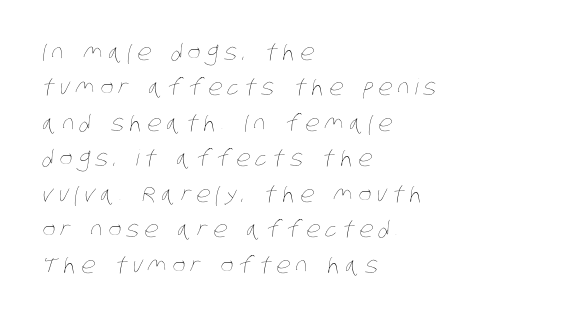
The image shows 22 px text type; set left-aligned, normal line spacing (1.61x), unusually wide letter spacing (+0.24 em), not underlined.
